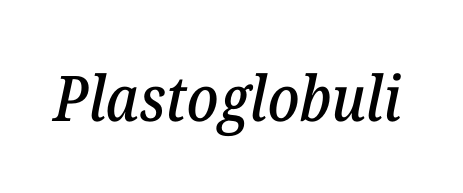
It's the slanting kind of type. Students, note that the glyphs here touch the page at normal intervals. The foot of each line stays bare and open. Serifs: yes, visible at the terminals of the letterforms.
